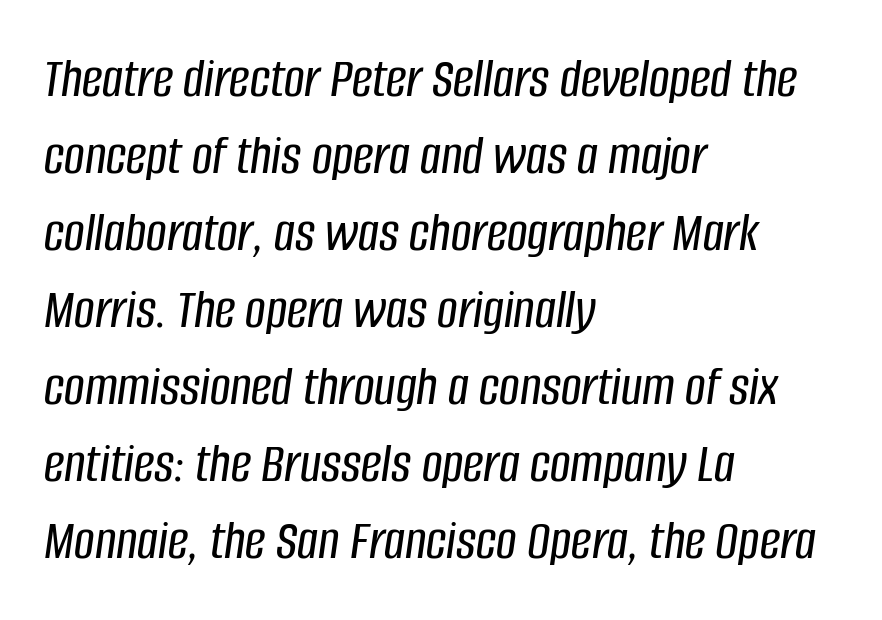
Here the designer chose a conventional face with non-uniform glyph widths. Successive baselines arrive at the customary interval. The zone under the glyphs is completely vacant. In terms of letterspacing, this is plain default setting.
